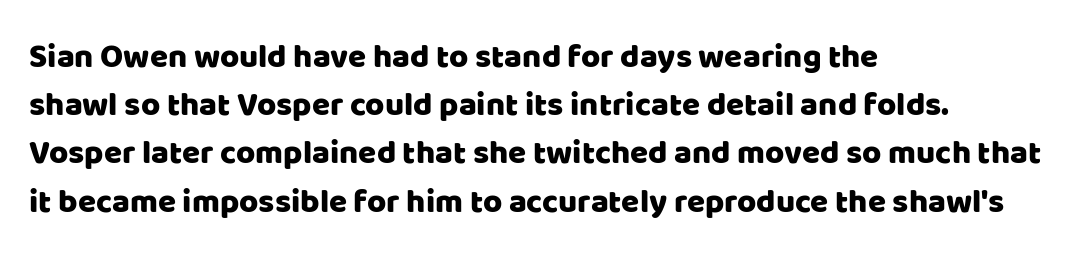
The baseline area is clear. The gaps between neighbouring characters are ordinary and unremarkable. Are there feet on the stems? There aren't — it's a sans. The passage shown is typed in a proportional face where columns would drift.
